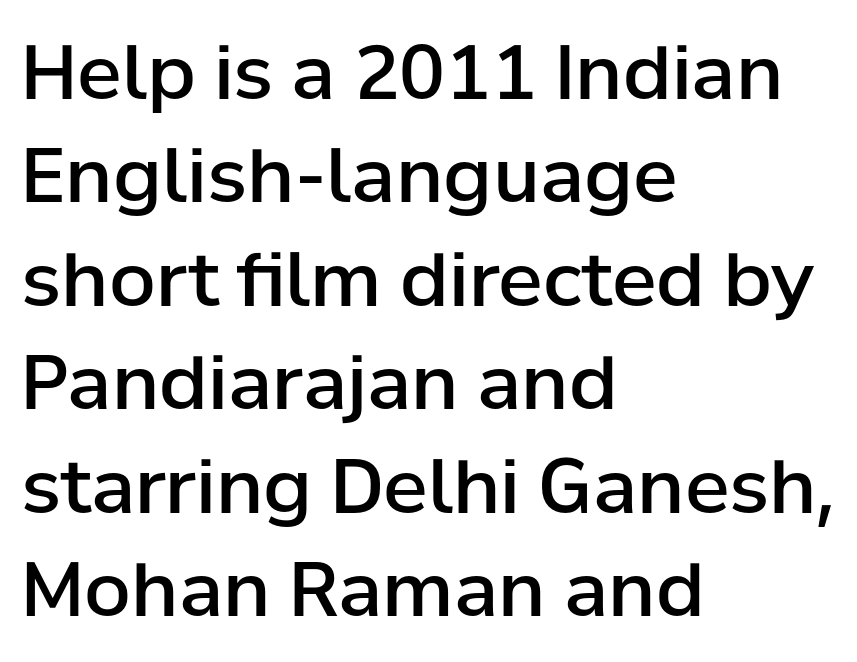
{"serif": "no", "italic": "no", "bold": "semi", "weight": "semibold", "width": "normal", "stroke_contrast": "low", "x_height": "medium", "monospaced": "no", "underline": "no", "align": "left", "line_spacing": "normal", "line_spacing_ratio": 1.38, "letter_spacing": "normal", "letter_spacing_em": 0.0, "glyph_px": 75}
